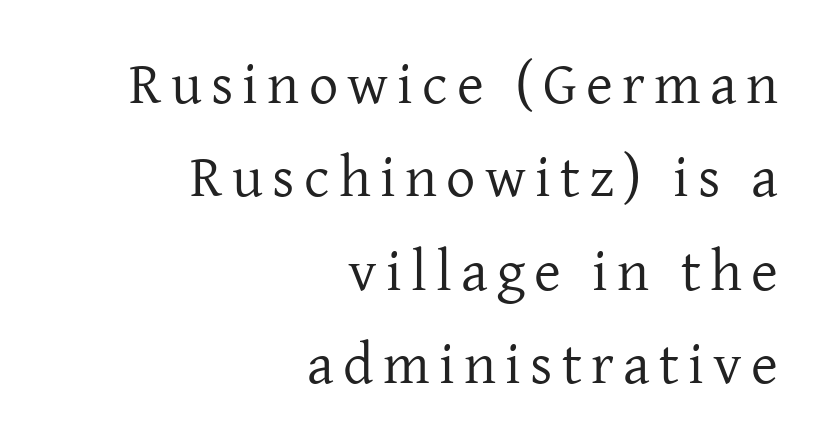
Q: Is the text bold? A: No.
Q: Is the text italic (slanted)? A: No, it is upright.
Q: Is the typeface a serif or a sans-serif typeface? A: Serif.
Q: Is the text underlined? A: No.
Q: How is the paragraph aligned? A: Right-aligned.
Q: Is the spacing between lines tight, normal or loose? A: Normal.
Q: Width (condensed, normal, or wide)? A: Normal.
Q: Stroke contrast? A: Low.
Q: x-height? A: Medium.
Q: Monospaced? A: No.
